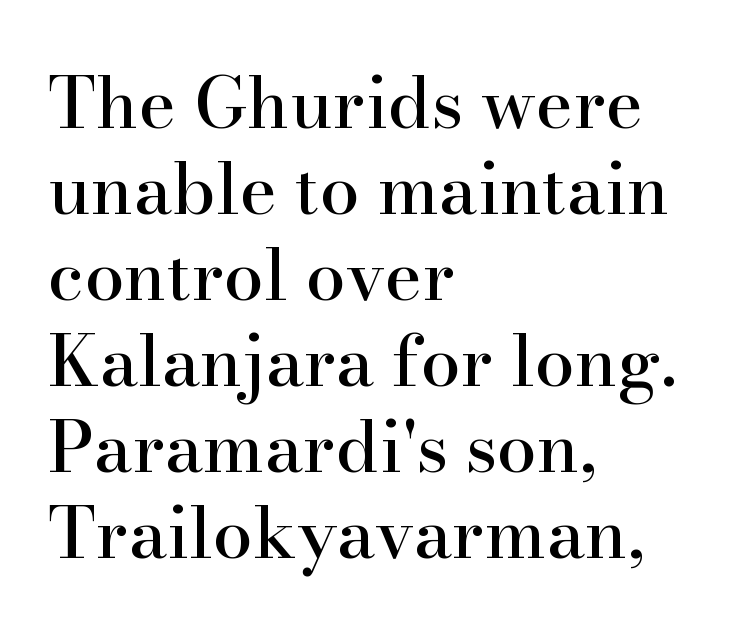
Tall strokes in this sample are plumb rather than angled. Note the varied advance widths — an 'i' is clearly narrower than an 'm'. The glyphs in this specimen are seriffed. Each row of text sits above clean, open space.
